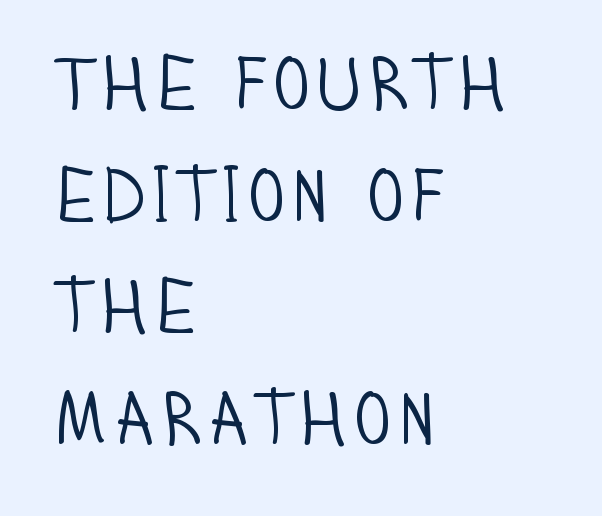
A quiet, ordinary-to-light weight characterises the typeface. The axis of the letterforms is exactly vertical. Look at the tracking — it's just the regular setting, nothing added. Is this a fixed-width face? No — the glyphs have proportional, varying widths. In CSS terms this would be text-align: left. Regarding leading, the lines here are spaced in the standard way.
